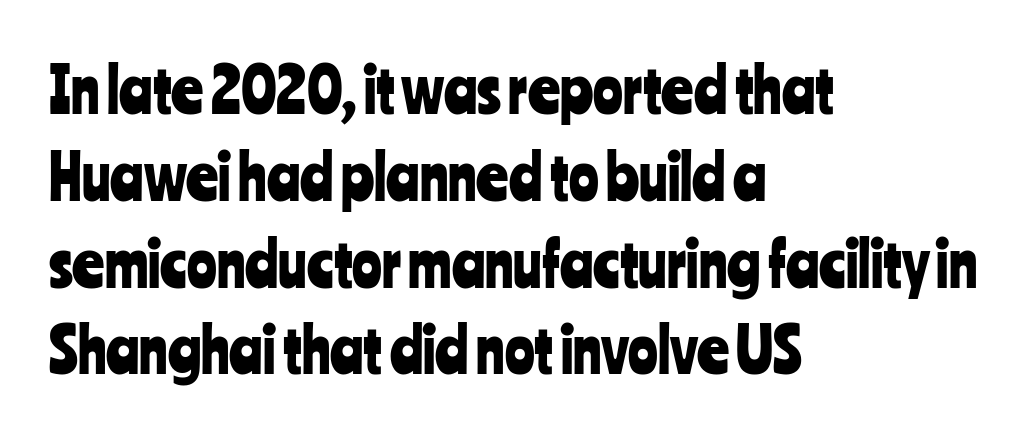
You could call the tracking neutral — neither tight nor loose. The paragraph shown leans on its left margin. Students, observe: this is what conventionally led text looks like. Stroke terminals: plain, sans-serif. A typesetter would mark this as roman, not italic. Rule under the text: the space is simply empty.
